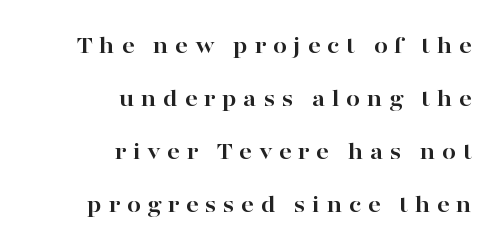
{"italic": "no", "bold": "yes", "underline": "no", "align": "right", "line_spacing": "loose", "line_spacing_ratio": 2.12, "letter_spacing": "wide", "letter_spacing_em": 0.26, "glyph_px": 25}
